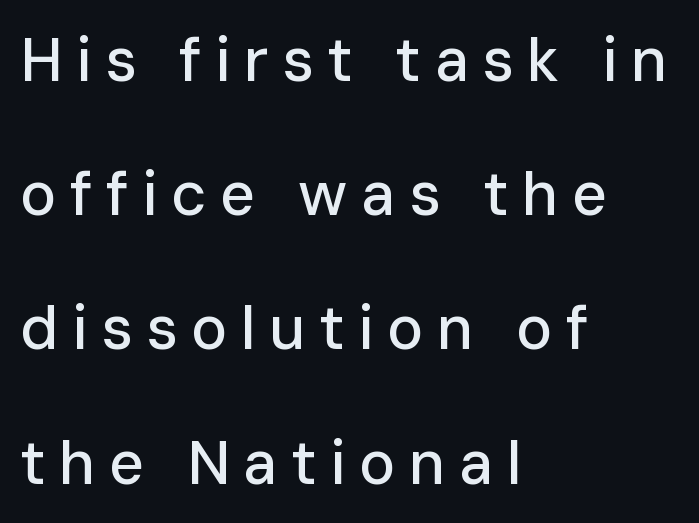
Q: Is the text italic (slanted)? A: No, it is upright.
Q: Is the typeface a serif or a sans-serif typeface? A: Sans-serif.
Q: Is the text underlined? A: No.
Q: How is the paragraph aligned? A: Left-aligned.
Q: Is the spacing between letters normal or unusually wide? A: Unusually wide.
Q: Is the spacing between lines tight, normal or loose? A: Loose.
Q: Width (condensed, normal, or wide)? A: Normal.
Q: Stroke contrast? A: Low.
Q: x-height? A: Medium.
Q: Monospaced? A: No.
